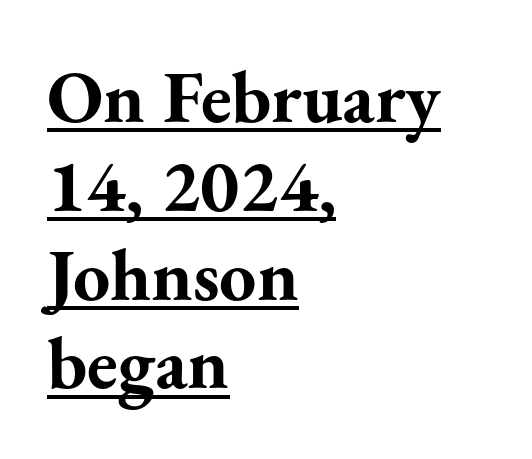
Q: Is the text bold? A: Yes.
Q: Is the text italic (slanted)? A: No, it is upright.
Q: Is the typeface a serif or a sans-serif typeface? A: Serif.
Q: Is the text underlined? A: Yes.
Q: How is the paragraph aligned? A: Left-aligned.
Q: Is the spacing between letters normal or unusually wide? A: Normal.
Q: Width (condensed, normal, or wide)? A: Normal.
Q: Stroke contrast? A: Medium.
Q: x-height? A: Small.
Q: Monospaced? A: No.
